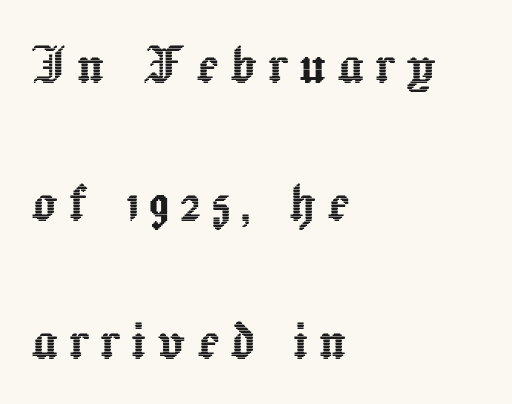
The foot of each line stays bare and open. Is there much room between lines? Yes — plenty of vertical air separates them. The typesetter chose a ragged-right arrangement here. Looks like regular typesetting: each glyph gets only the width it needs. Vertical strokes here are truly vertical.
